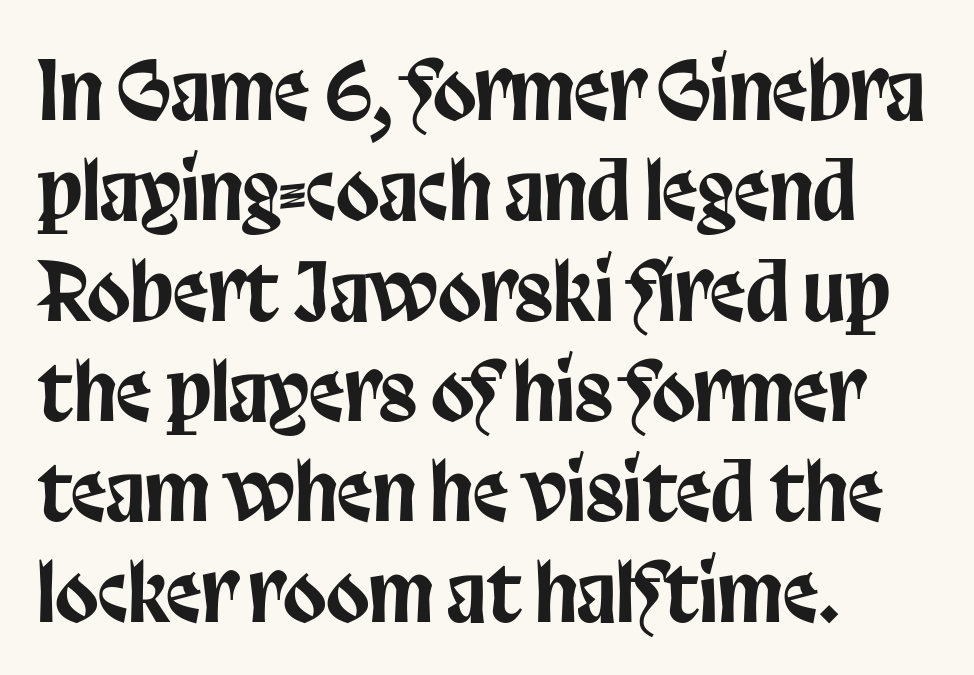
Q: Is the text italic (slanted)? A: No, it is upright.
Q: Is the typeface a serif or a sans-serif typeface? A: Sans-serif.
Q: Is the text underlined? A: No.
Q: How is the paragraph aligned? A: Left-aligned.
Q: Is the spacing between letters normal or unusually wide? A: Normal.
Q: Is the spacing between lines tight, normal or loose? A: Normal.
Q: Width (condensed, normal, or wide)? A: Condensed.
Q: Stroke contrast? A: Low.
Q: x-height? A: Large.
Q: Monospaced? A: No.
